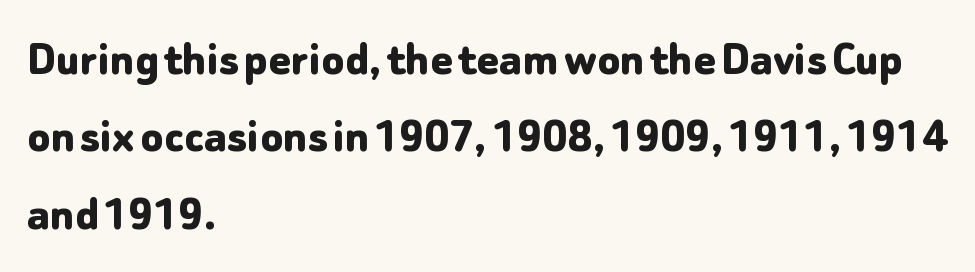
The image shows 52 px bold sans-serif type, upright; set left-aligned, normal line spacing (1.49x), normal letter spacing, not underlined; low stroke contrast and a medium x-height.
